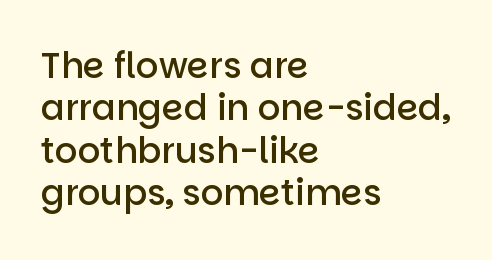
Q: Is the text bold? A: Semi-bold.
Q: Is the text italic (slanted)? A: No, it is upright.
Q: Is the typeface a serif or a sans-serif typeface? A: Sans-serif.
Q: Is the text underlined? A: No.
Q: How is the paragraph aligned? A: Left-aligned.
Q: Is the spacing between letters normal or unusually wide? A: Normal.
Q: Width (condensed, normal, or wide)? A: Normal.
Q: Stroke contrast? A: Low.
Q: x-height? A: Large.
Q: Monospaced? A: No.
